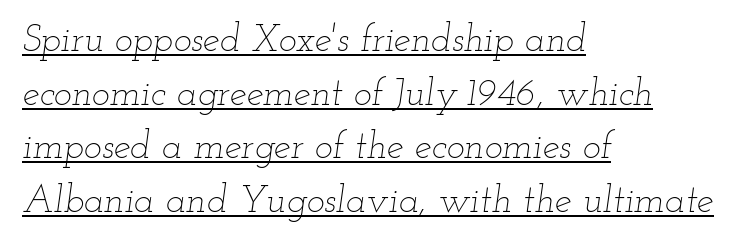
The font's italic variant was chosen for this text. You can see a thin bar hugging the bottom of the glyphs. Students, observe: this is what conventionally led text looks like. Character widths vary here, with narrow letters taking less room than wide ones. Here the glyphs are tracked normally, forming tight word shapes.
